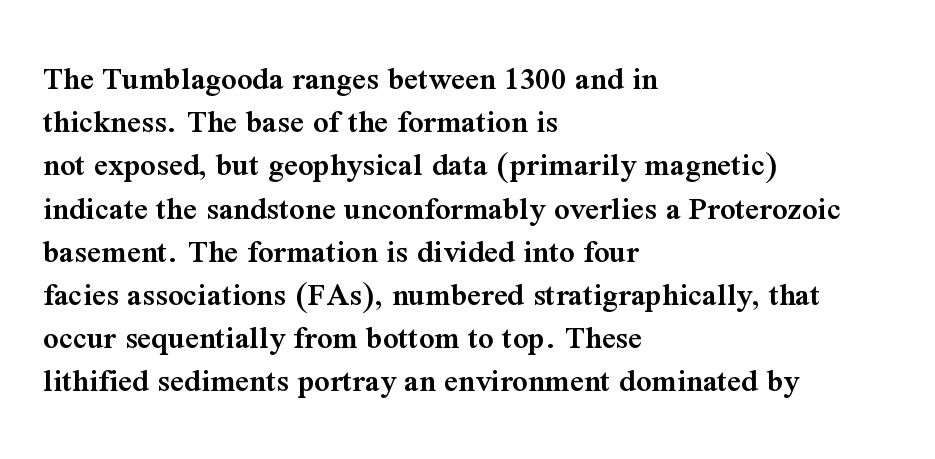
{"serif": "yes", "italic": "no", "bold": "semi", "weight": "semibold", "width": "normal", "stroke_contrast": "medium", "x_height": "medium", "monospaced": "no", "underline": "no", "align": "left", "line_spacing": "normal", "line_spacing_ratio": 1.27, "letter_spacing": "normal", "letter_spacing_em": 0.0, "glyph_px": 34}
